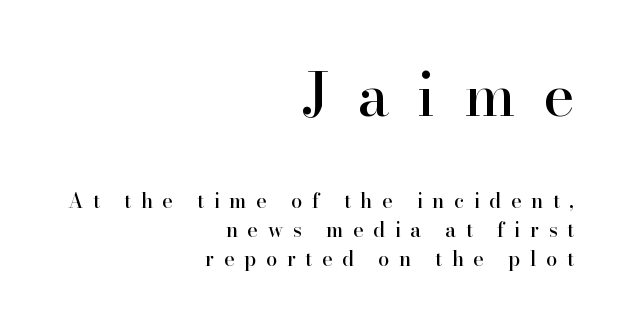
{"serif": "yes", "italic": "no", "width": "normal", "stroke_contrast": "high", "x_height": "small", "monospaced": "no", "underline": "no", "align": "right", "line_spacing": "normal", "line_spacing_ratio": 1.45, "letter_spacing": "wide", "letter_spacing_em": 0.48, "larger_block": "first", "size_ratio": 2.95, "glyph_px": 59}
